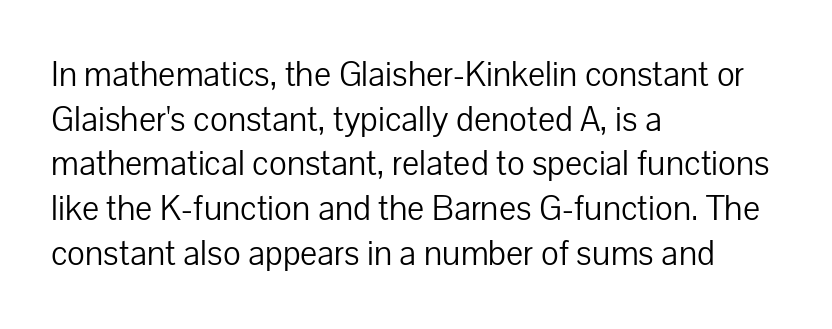
{"serif": "no", "italic": "no", "bold": "no", "weight": "light", "width": "normal", "stroke_contrast": "low", "x_height": "medium", "monospaced": "no", "underline": "no", "align": "left", "line_spacing_ratio": 1.24, "letter_spacing": "normal", "letter_spacing_em": 0.0, "glyph_px": 36}
